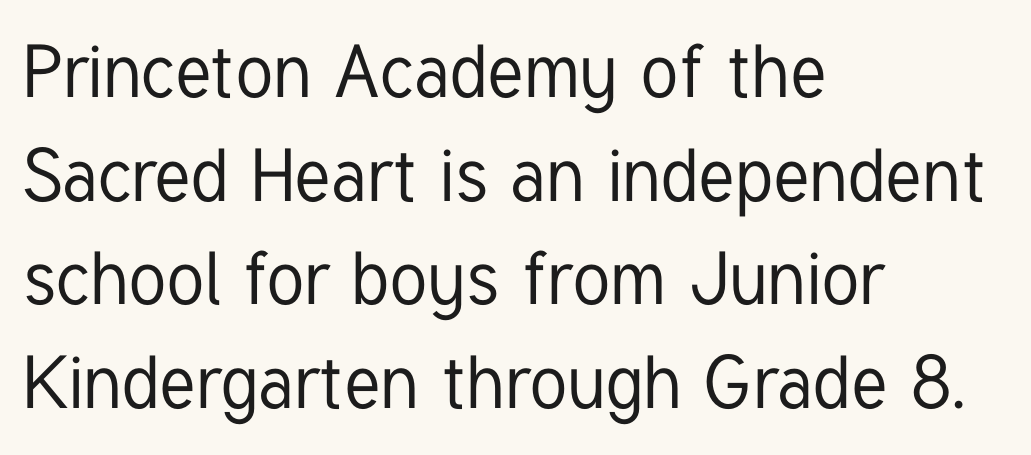
The font's upright variant was chosen for this text. A typesetter would call this proportional, since set widths differ per character. The words here are not underlined. Normally led — the rows are evenly, conventionally spaced. Left-aligned paragraph, ragged on the right. Characters follow at the spacing the type designer built in.
